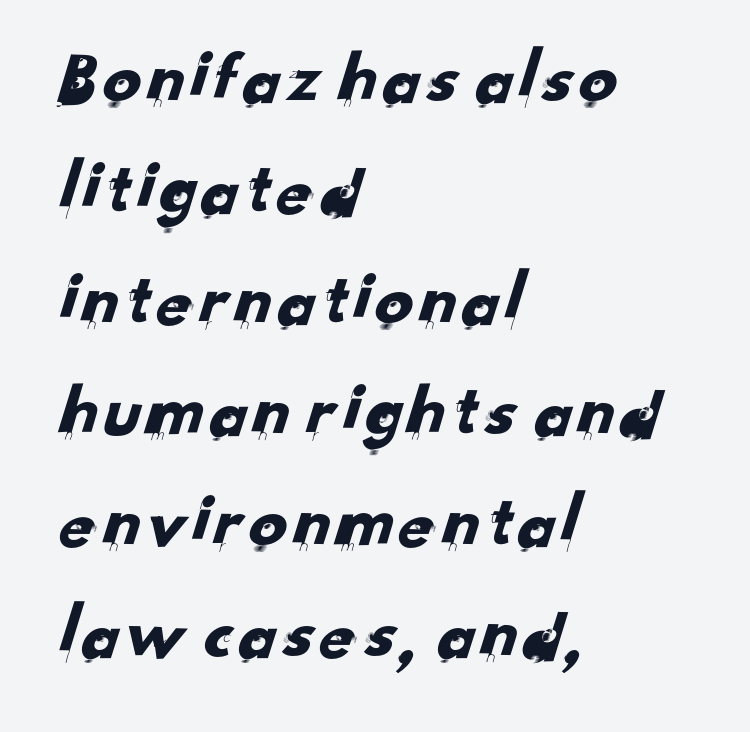
The image shows 76 px sans-serif type; set left-aligned, normal line spacing (1.46x), normal letter spacing, not underlined; low stroke contrast and a small x-height.
